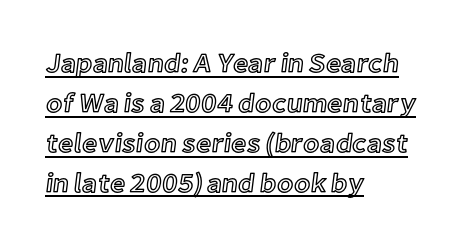
Q: Is the text italic (slanted)? A: Yes.
Q: Is the text underlined? A: Yes.
Q: How is the paragraph aligned? A: Left-aligned.
Q: Is the spacing between letters normal or unusually wide? A: Normal.
Q: Is the spacing between lines tight, normal or loose? A: Normal.
